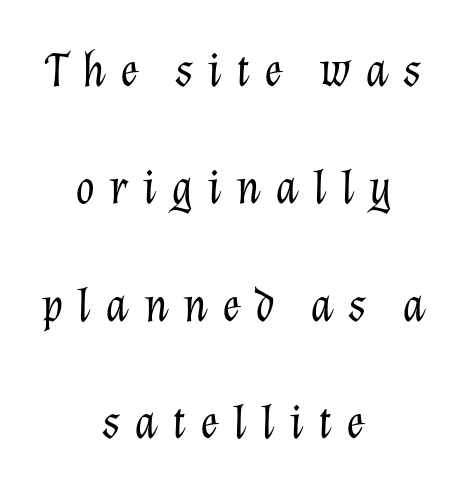
The face used here has a pronounced slope to its letters. Stroke thickness stays within the range of a standard reading face or lighter. This sample has the flowing, uneven cadence of proportional lettering. Compared with typical paragraphs, the rows here are farther apart.
